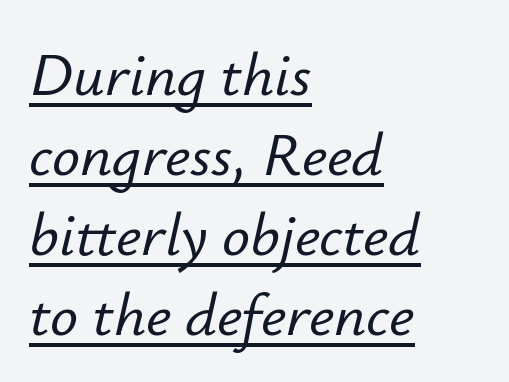
The image shows 62 px text type, italic (leaning right); set left-aligned, normal line spacing (1.29x), normal letter spacing, underlined; low stroke contrast and a small x-height.
